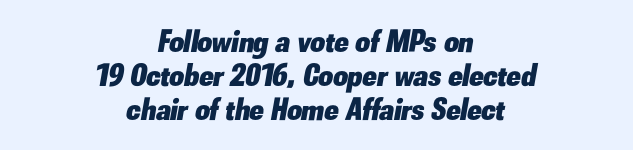
The image shows 32 px heavy type, italic (leaning right); set centered, tight line spacing (1.06x), normal letter spacing, not underlined; low stroke contrast and a small x-height.
